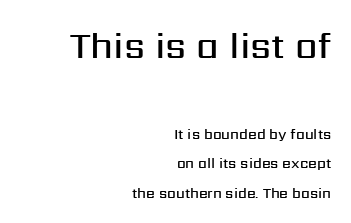
A fair bit of extra ink — the face is semibold, not bold. The upper block of text is set noticeably larger than the block beneath it. Think of a printed novel: that variable character pitch is what you see here. A roman cut, with each character standing at attention. Visually the block forms a straight wall on the right and a jagged coastline on the left.
